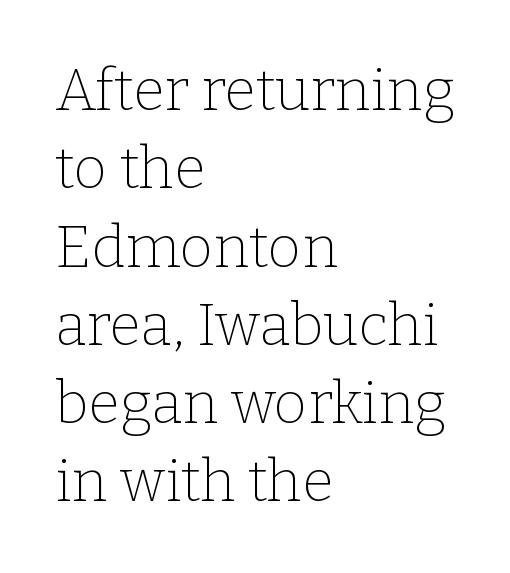
The image shows 58 px thin serif type, upright; set left-aligned, normal line spacing (1.35x), normal letter spacing, not underlined; low stroke contrast and a medium x-height.
